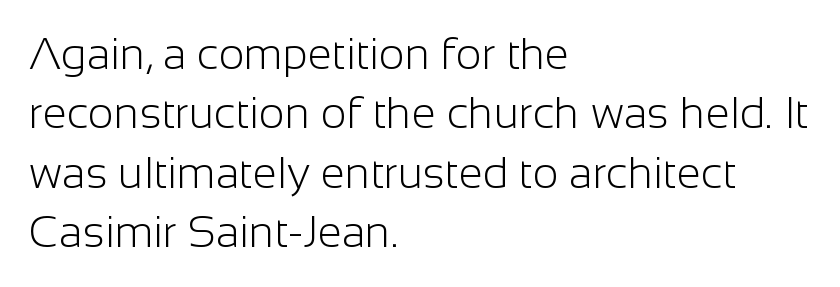
{"serif": "no", "italic": "no", "bold": "no", "weight": "light", "width": "normal", "stroke_contrast": "low", "x_height": "medium", "monospaced": "no", "underline": "no", "align": "left", "line_spacing": "normal", "line_spacing_ratio": 1.35, "letter_spacing": "normal", "letter_spacing_em": 0.0, "glyph_px": 44}
